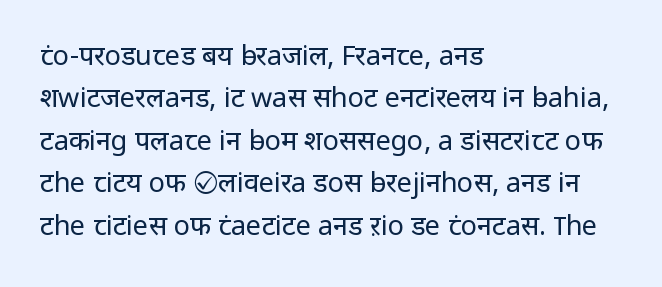
Characters follow at the spacing the type designer built in. Where is the straight margin? On the left. Weight: regular or lighter. Check the space under the baseline: it is left empty. Each new line begins a customary step beneath the previous one.
